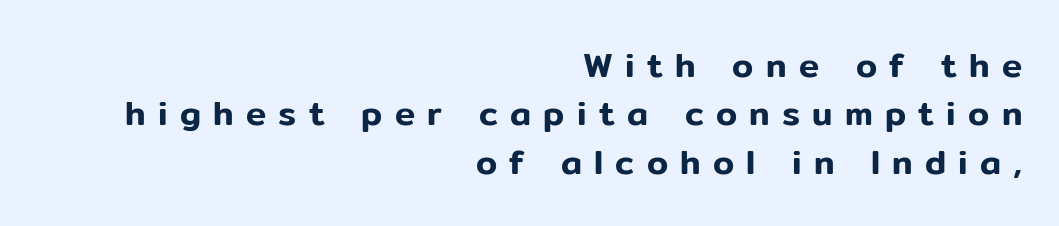
Beneath every word, the page is bare. Right-aligned paragraph, ragged on the left. Varying glyph widths throughout — classic text-font behaviour. If you measured baseline to baseline, you'd find a middling distance. Typographically, this falls in the sans-serif category. Observe the wide spacing: letters keep a clear distance from each other.
